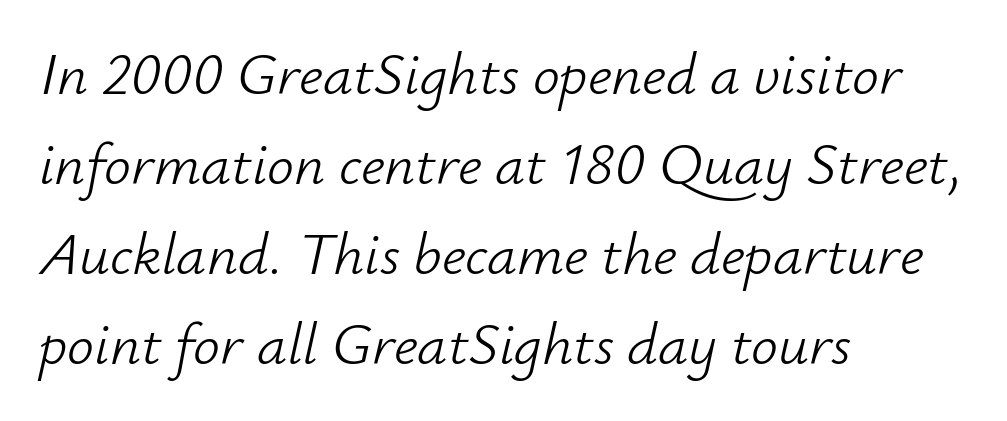
The image shows 60 px light type, italic (leaning right); set left-aligned, normal line spacing (1.5x), normal letter spacing, not underlined; low stroke contrast and a small x-height.
